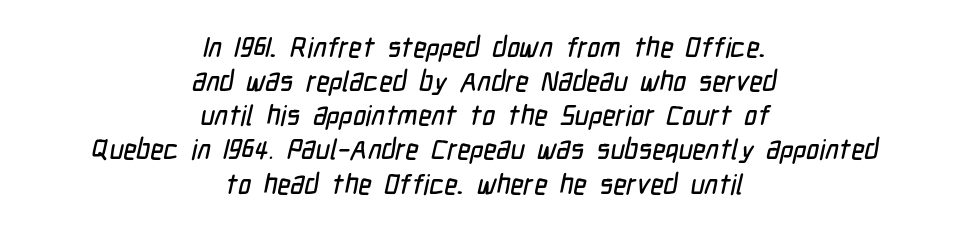
{"serif": "no", "width": "condensed", "stroke_contrast": "low", "x_height": "medium", "monospaced": "no", "underline": "no", "align": "center", "line_spacing_ratio": 1.22, "letter_spacing": "normal", "letter_spacing_em": 0.0, "glyph_px": 28}
